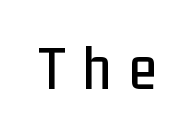
{"serif": "no", "italic": "no", "width": "condensed", "stroke_contrast": "low", "x_height": "medium", "monospaced": "no", "underline": "no", "letter_spacing": "wide", "letter_spacing_em": 0.28, "glyph_px": 64}
